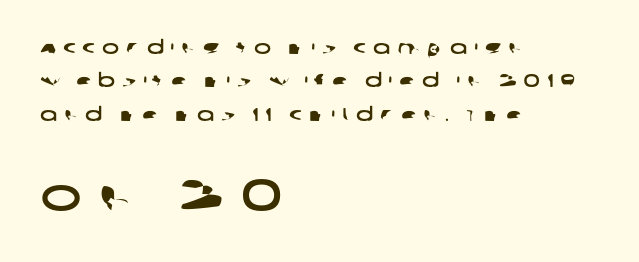
{"serif": "no", "width": "wide", "stroke_contrast": "low", "x_height": "large", "monospaced": "no", "underline": "no", "align": "left", "line_spacing_ratio": 1.85, "letter_spacing": "wide", "letter_spacing_em": 0.38, "larger_block": "second", "size_ratio": 2.5, "glyph_px": 45}
